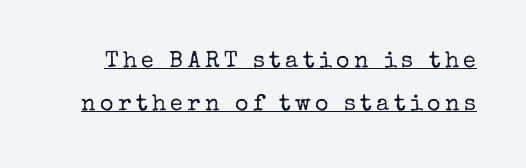
The passage shown is not bold in any degree. These lines were composed using upright roman letters. Caption: lettering with a line underneath.
